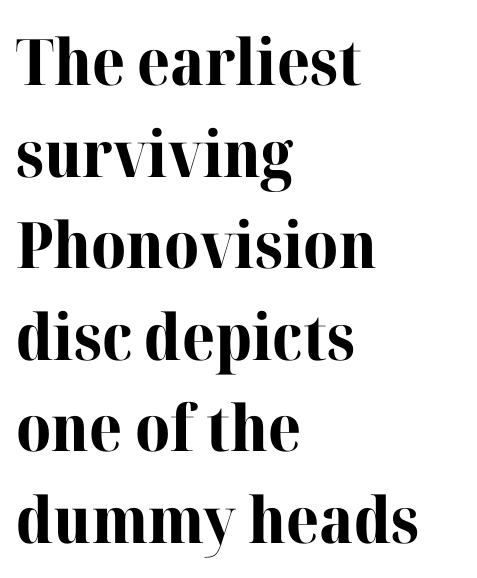
The image shows 64 px bold serif type, upright; set left-aligned, normal line spacing (1.43x), normal letter spacing, not underlined; high stroke contrast and a medium x-height.
